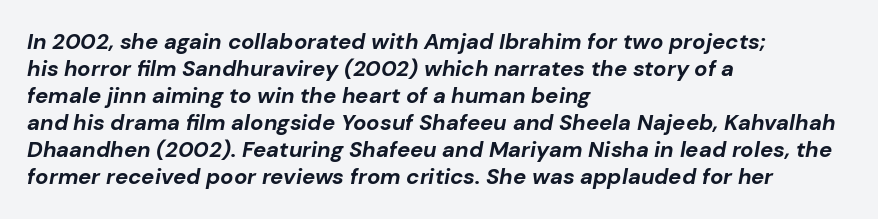
{"italic": "yes", "lean": "right", "slant_degrees": 10, "bold": "yes", "underline": "no", "align": "left", "line_spacing_ratio": 1.23, "letter_spacing": "normal", "letter_spacing_em": 0.0, "glyph_px": 22}
